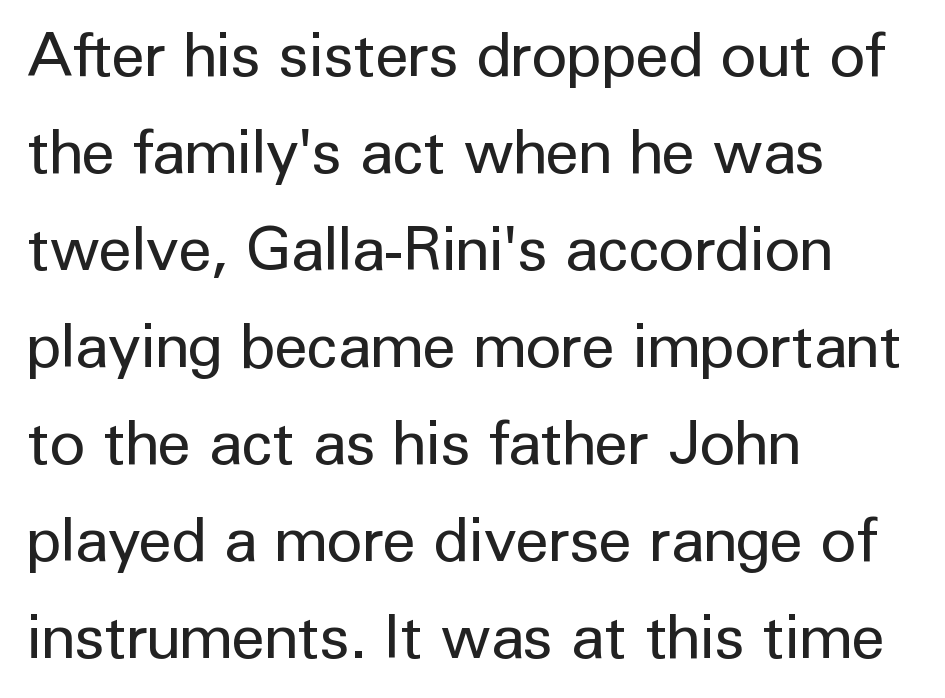
There is no visible air inserted between adjacent glyphs. Every row of glyphs begins at an identical x-position on the left. Vertical spacing — default. Note: no serifs on the glyphs. You could not count columns in this text — the font is proportionally spaced.
